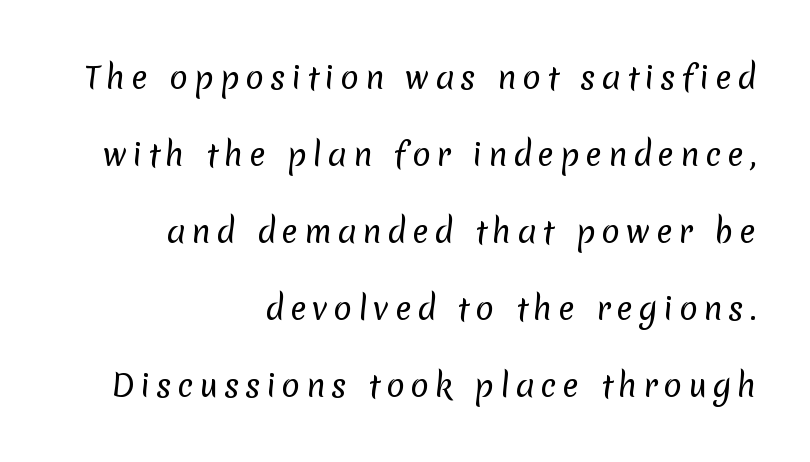
Stem width sits at or under what a default text font uses. Look at the bottom of the vertical strokes: they stop flat, with no serifs. Plain, unruled lines of type. Horizontally, the lines are justified to the trailing edge only.
